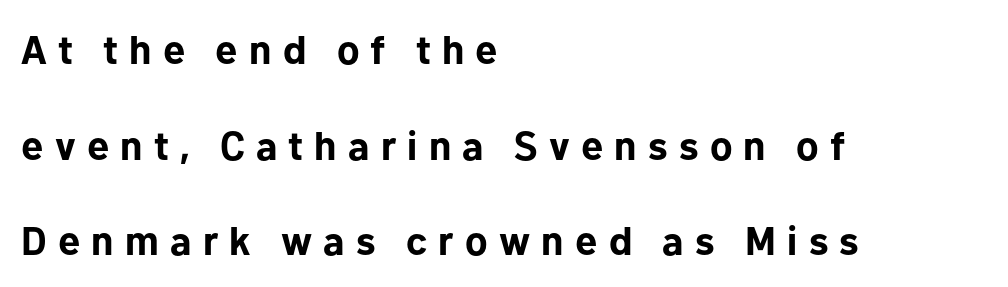
Line beginnings align vertically; line endings do not. The font is running at its bold setting. These lines are composed in type without serifs. What's the leading like? Stretched, with rows far apart.
